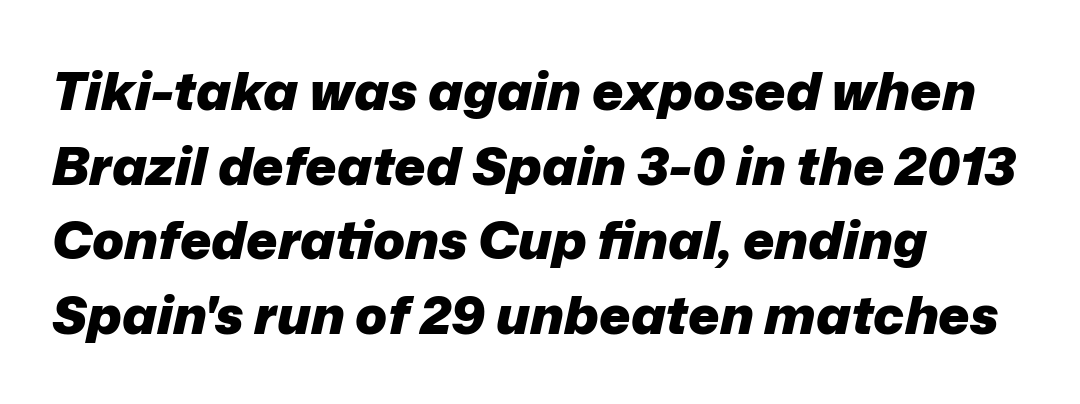
The image shows 53 px heavy type, italic (leaning right); set left-aligned, normal line spacing (1.41x), normal letter spacing, not underlined; low stroke contrast and a medium x-height.
